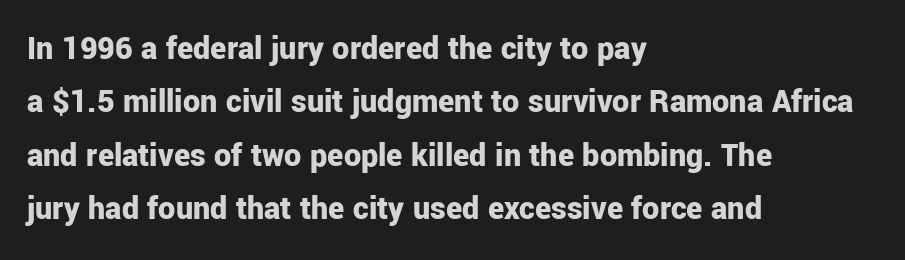
{"serif": "no", "italic": "no", "bold": "yes", "weight": "bold", "width": "normal", "stroke_contrast": "low", "x_height": "medium", "monospaced": "no", "underline": "no", "align": "left", "line_spacing": "normal", "line_spacing_ratio": 1.57, "letter_spacing": "normal", "letter_spacing_em": 0.0, "glyph_px": 34}
